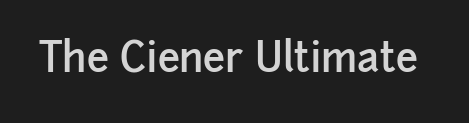
Q: Is the text bold? A: Semi-bold.
Q: Is the text italic (slanted)? A: No, it is upright.
Q: Is the typeface a serif or a sans-serif typeface? A: Sans-serif.
Q: Is the text underlined? A: No.
Q: Is the spacing between letters normal or unusually wide? A: Normal.
Q: Width (condensed, normal, or wide)? A: Normal.
Q: Stroke contrast? A: Low.
Q: x-height? A: Medium.
Q: Monospaced? A: No.
